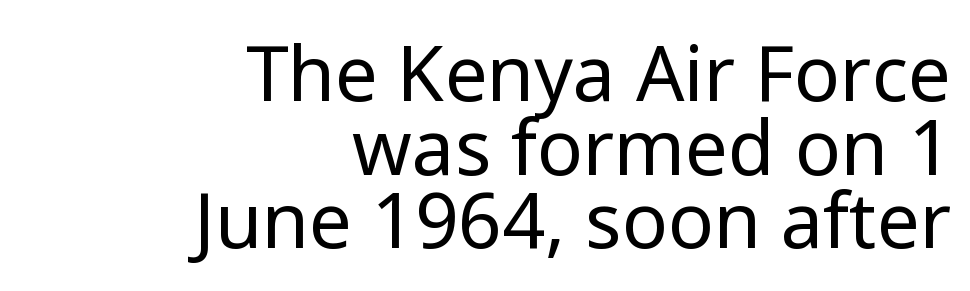
Short and long lines alike share a common ending point at right. Inter-character spacing is left at the font's built-in metrics. Are there feet on the stems? There aren't — it's a sans. These lines are rendered in a variable-pitch font. The strokes are not fattened; the text isn't bold. Quick note: not italic, upright.
